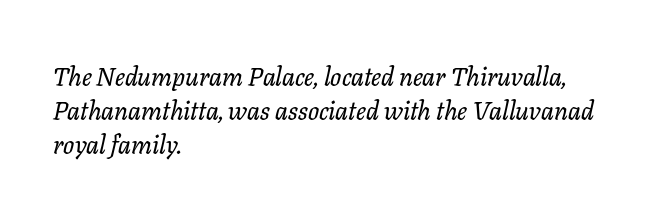
All the whitespace from short lines collects on the right. Honestly, the letter spacing is just normal — you wouldn't notice it. Rendered with sloped, italic letterforms. Regular leading. Anything drawn beneath the words? Only blank space.
